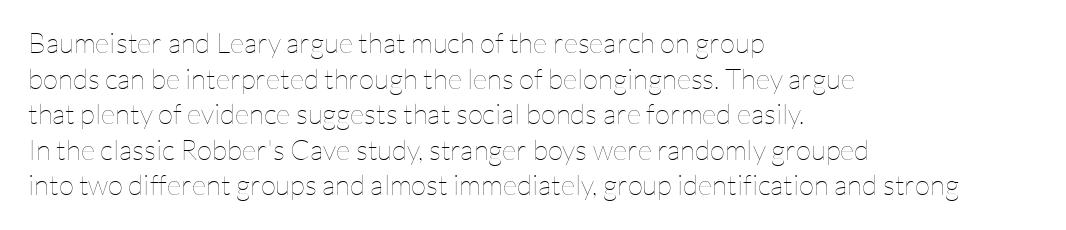
The image shows 28 px thin type, upright; set left-aligned, normal line spacing (1.27x), normal letter spacing, not underlined; low stroke contrast and a medium x-height.
